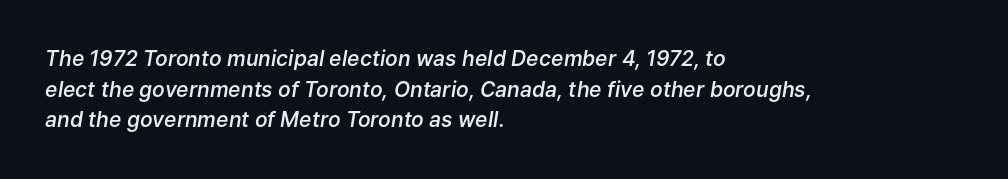
Q: Is the text bold? A: Semi-bold.
Q: Is the text italic (slanted)? A: Yes, it leans right by about 9 degrees.
Q: Is the text underlined? A: No.
Q: How is the paragraph aligned? A: Left-aligned.
Q: Is the spacing between letters normal or unusually wide? A: Normal.
Q: Is the spacing between lines tight, normal or loose? A: Normal.
